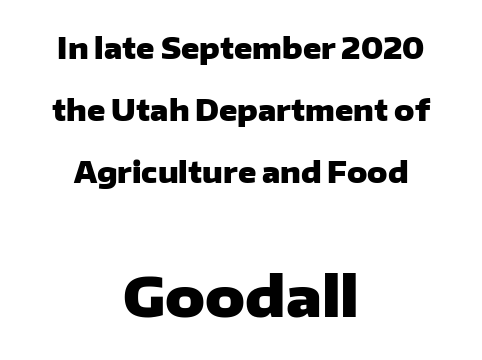
Q: Is the text bold? A: Yes.
Q: Is the text italic (slanted)? A: No, it is upright.
Q: Is the typeface a serif or a sans-serif typeface? A: Sans-serif.
Q: Is the text underlined? A: No.
Q: How is the paragraph aligned? A: Centered.
Q: Is the spacing between letters normal or unusually wide? A: Normal.
Q: Is the spacing between lines tight, normal or loose? A: Loose.
Q: Which block of text is set in a larger size, the first (top) or the second (bottom)? A: The second (bottom) one.
Q: Width (condensed, normal, or wide)? A: Wide.
Q: Stroke contrast? A: Low.
Q: x-height? A: Medium.
Q: Monospaced? A: No.
